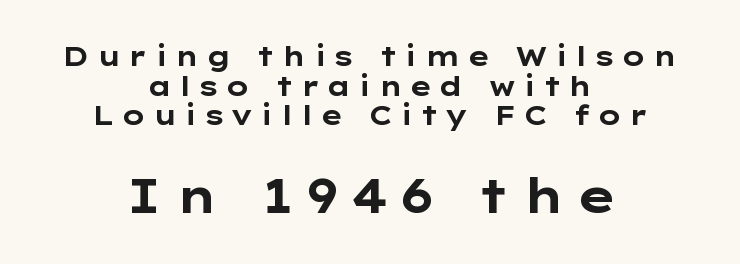
{"serif": "no", "italic": "no", "bold": "yes", "weight": "bold", "width": "wide", "stroke_contrast": "low", "x_height": "medium", "monospaced": "no", "underline": "no", "align": "center", "line_spacing": "tight", "line_spacing_ratio": 1.1, "letter_spacing": "wide", "letter_spacing_em": 0.22, "larger_block": "second", "size_ratio": 1.74, "glyph_px": 47}
